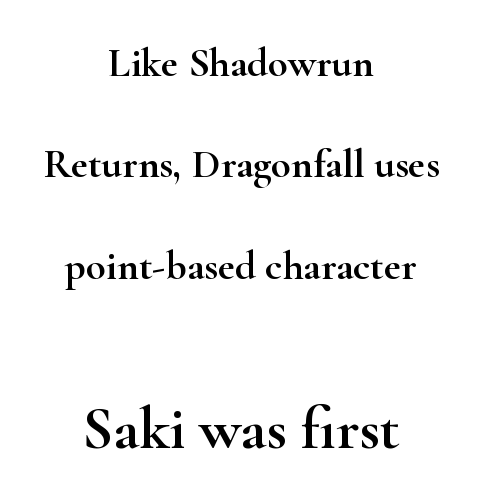
The image shows 61 px wide serif type, upright; set centered, loose line spacing (2.47x), normal letter spacing, not underlined; the second (bottom) block is 1.49x larger; high stroke contrast and a small x-height.
